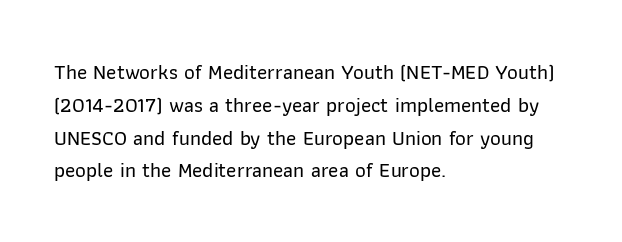
The image shows 21 px text type, upright; set left-aligned, normal line spacing (1.56x), normal letter spacing, not underlined.
